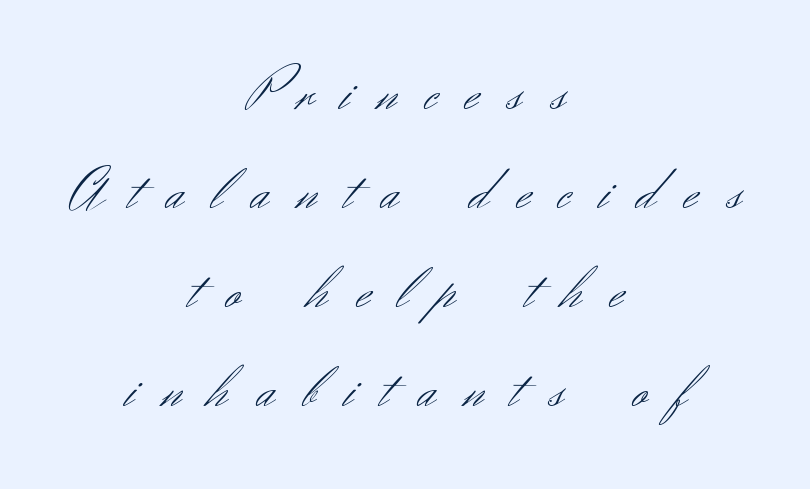
Q: Is the text bold? A: No.
Q: Is the text italic (slanted)? A: Yes.
Q: Is the typeface a serif or a sans-serif typeface? A: Sans-serif.
Q: Is the text underlined? A: No.
Q: How is the paragraph aligned? A: Centered.
Q: Is the spacing between letters normal or unusually wide? A: Unusually wide.
Q: Is the spacing between lines tight, normal or loose? A: Normal.
Q: Width (condensed, normal, or wide)? A: Normal.
Q: Stroke contrast? A: Medium.
Q: x-height? A: Small.
Q: Monospaced? A: No.
